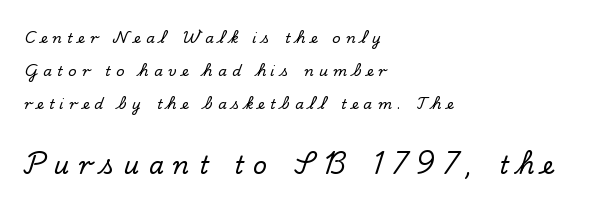
{"underline": "no", "align": "left", "line_spacing": "loose", "line_spacing_ratio": 2.35, "letter_spacing": "wide", "letter_spacing_em": 0.39, "larger_block": "second", "size_ratio": 1.71, "glyph_px": 24}
